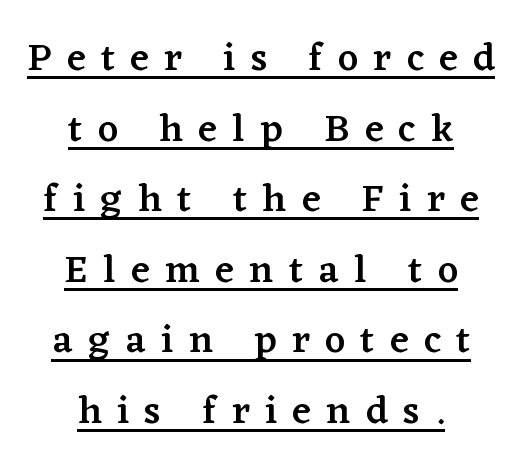
This is serif lettering, the kind often seen in printed books. The passage shown is underscored from start to finish. A typesetter would call this proportional, since set widths differ per character. When letters stand straight like this, we call the style roman or upright. The line texture is sparse and dotted thanks to wide tracking.
